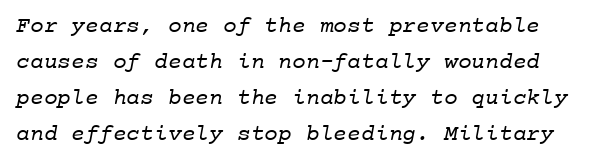
Regarding leading, the lines here are spaced in the standard way. Is the type heavy? It reads as light-to-regular instead. The passage shown is not underscored anywhere. Compared with typical body copy, the letter spacing here is the same.
